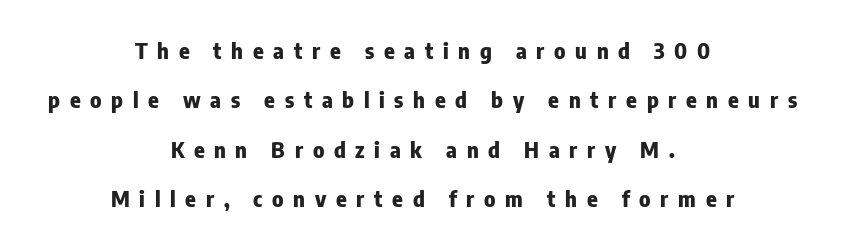
If you measured baseline to baseline, you'd find a long distance. This rendering features lettering with no underline. The lines in this sample share a center point and differ in where they start and stop. Upright lettering throughout.
